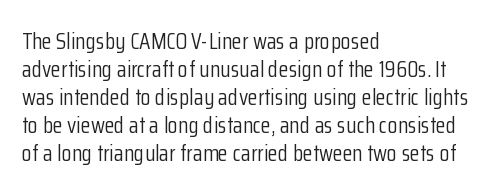
The image shows 23 px text type, upright; set left-aligned, line spacing 1.22x, normal letter spacing, not underlined.
